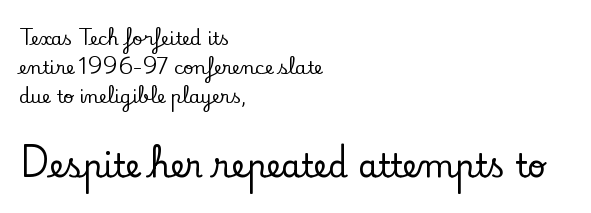
{"italic": "no", "width": "normal", "stroke_contrast": "low", "x_height": "small", "monospaced": "no", "underline": "no", "align": "left", "line_spacing": "normal", "line_spacing_ratio": 1.6, "letter_spacing": "normal", "letter_spacing_em": 0.0, "larger_block": "second", "size_ratio": 1.78, "glyph_px": 32}
